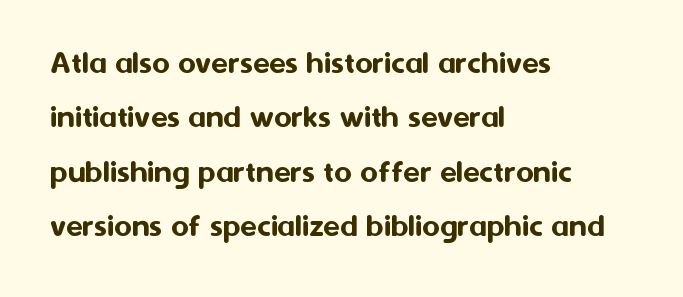
{"serif": "no", "italic": "no", "width": "normal", "stroke_contrast": "medium", "x_height": "medium", "monospaced": "no", "underline": "no", "align": "left", "line_spacing": "normal", "line_spacing_ratio": 1.6, "letter_spacing": "normal", "letter_spacing_em": 0.0, "glyph_px": 34}
